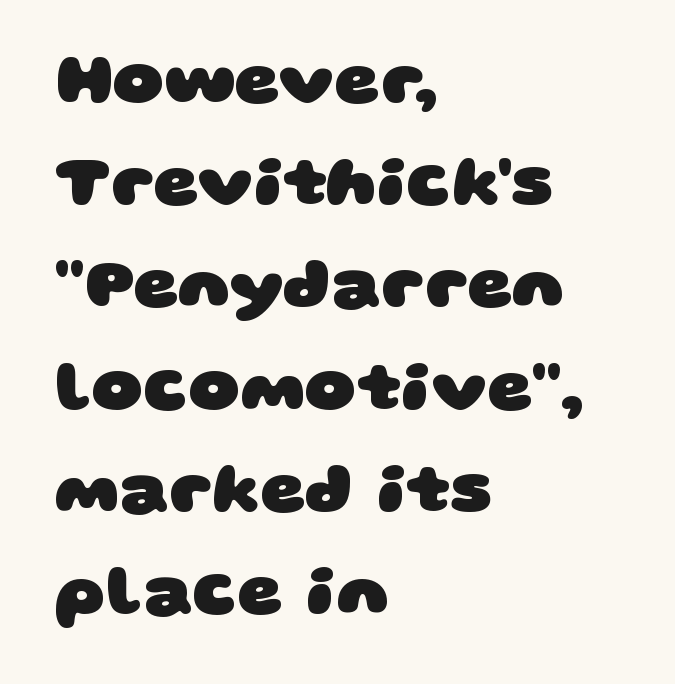
The image shows 70 px heavy, wide sans-serif type; set left-aligned, normal line spacing (1.46x), normal letter spacing, not underlined; low stroke contrast and a large x-height.
